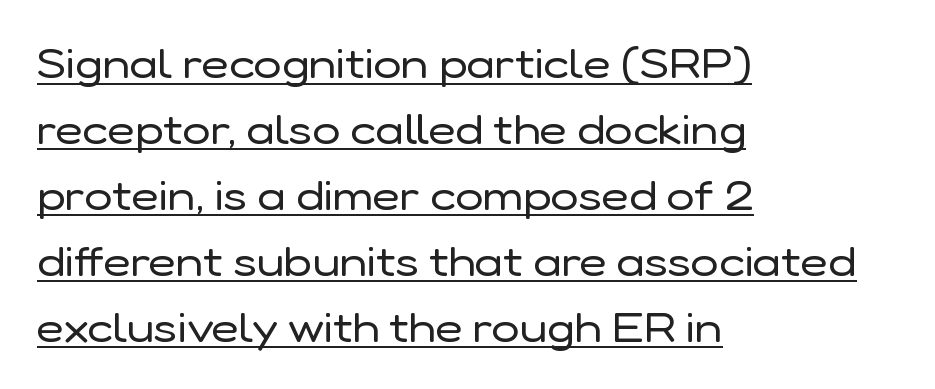
Q: Is the text bold? A: No.
Q: Is the text italic (slanted)? A: No, it is upright.
Q: Is the typeface a serif or a sans-serif typeface? A: Sans-serif.
Q: Is the text underlined? A: Yes.
Q: How is the paragraph aligned? A: Left-aligned.
Q: Is the spacing between letters normal or unusually wide? A: Normal.
Q: Is the spacing between lines tight, normal or loose? A: Normal.
Q: Width (condensed, normal, or wide)? A: Normal.
Q: Stroke contrast? A: Low.
Q: x-height? A: Medium.
Q: Monospaced? A: No.
